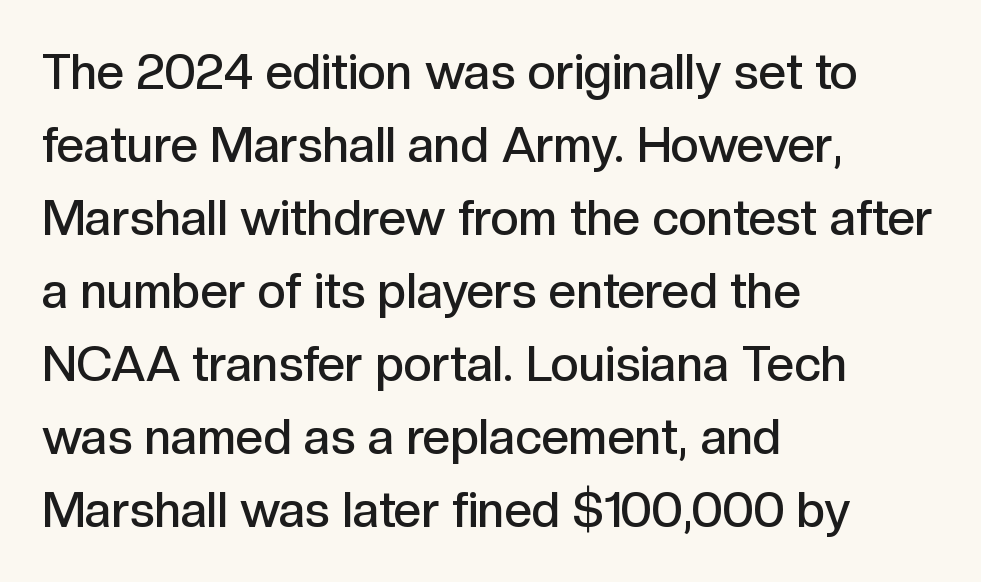
Q: Is the text bold? A: Semi-bold.
Q: Is the text italic (slanted)? A: No, it is upright.
Q: Is the typeface a serif or a sans-serif typeface? A: Sans-serif.
Q: Is the text underlined? A: No.
Q: How is the paragraph aligned? A: Left-aligned.
Q: Is the spacing between letters normal or unusually wide? A: Normal.
Q: Is the spacing between lines tight, normal or loose? A: Normal.
Q: Width (condensed, normal, or wide)? A: Normal.
Q: x-height? A: Medium.
Q: Monospaced? A: No.
